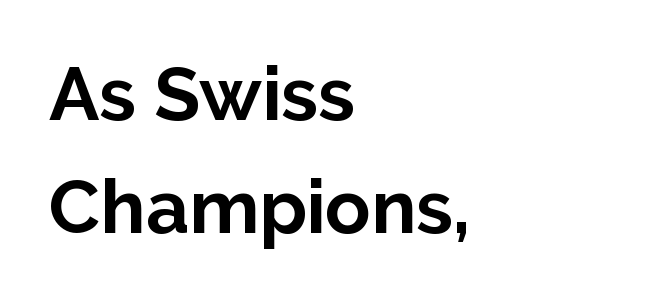
The image shows 75 px bold sans-serif type, upright; set left-aligned, normal line spacing (1.51x), normal letter spacing, not underlined; low stroke contrast and a medium x-height.
